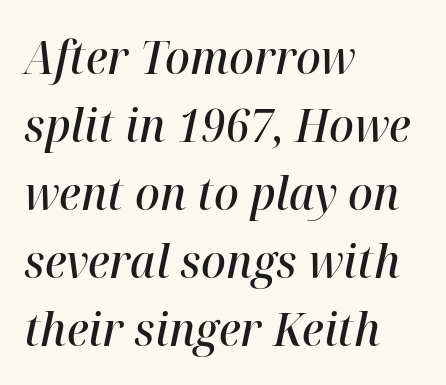
Students, this is semibold: more ink than regular, less than bold. Varying glyph widths throughout — classic text-font behaviour. Posture: slanted. Quick note: underline off. This rendering uses left alignment, leaving the right contour irregular. What's the leading like? Ordinary, nothing unusual.
